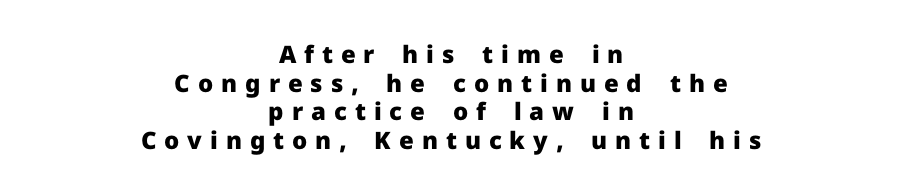
Q: Is the text bold? A: Yes.
Q: Is the text italic (slanted)? A: No, it is upright.
Q: Is the text underlined? A: No.
Q: How is the paragraph aligned? A: Centered.
Q: Is the spacing between letters normal or unusually wide? A: Unusually wide.
